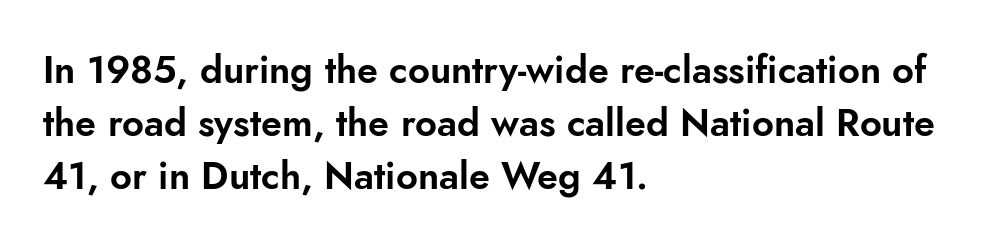
{"serif": "no", "italic": "no", "width": "normal", "stroke_contrast": "low", "x_height": "small", "monospaced": "no", "underline": "no", "align": "left", "line_spacing": "normal", "line_spacing_ratio": 1.4, "letter_spacing": "normal", "letter_spacing_em": 0.0, "glyph_px": 38}
